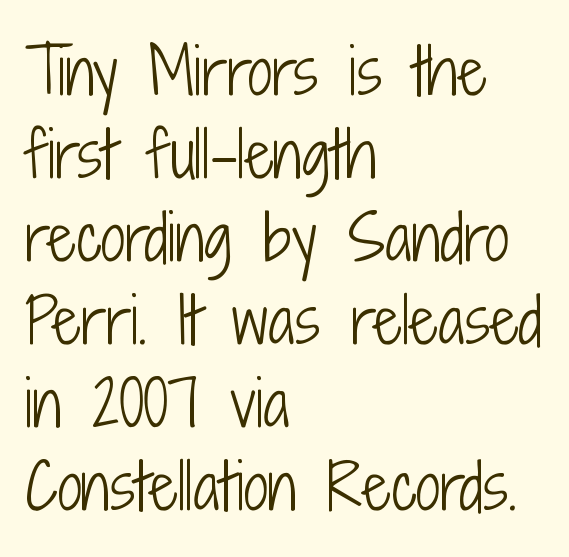
Q: Is the text bold? A: No.
Q: Is the text italic (slanted)? A: No, it is upright.
Q: Is the typeface a serif or a sans-serif typeface? A: Sans-serif.
Q: Is the text underlined? A: No.
Q: How is the paragraph aligned? A: Left-aligned.
Q: Is the spacing between letters normal or unusually wide? A: Normal.
Q: Is the spacing between lines tight, normal or loose? A: Normal.
Q: Width (condensed, normal, or wide)? A: Condensed.
Q: Stroke contrast? A: Low.
Q: x-height? A: Medium.
Q: Monospaced? A: No.
